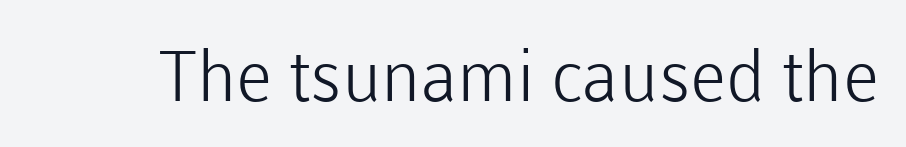
Q: Is the text bold? A: No.
Q: Is the text italic (slanted)? A: No, it is upright.
Q: Is the typeface a serif or a sans-serif typeface? A: Sans-serif.
Q: Is the text underlined? A: No.
Q: Is the spacing between letters normal or unusually wide? A: Normal.
Q: Width (condensed, normal, or wide)? A: Normal.
Q: Stroke contrast? A: Low.
Q: x-height? A: Medium.
Q: Monospaced? A: No.
